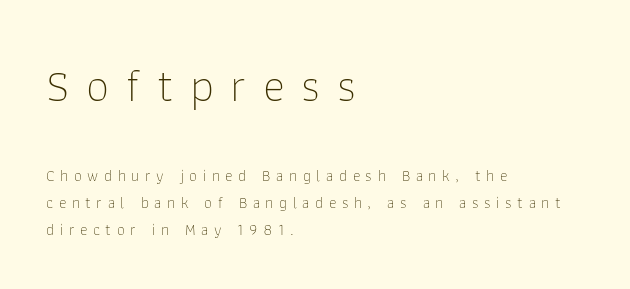
The image shows 47 px thin sans-serif type, upright; set left-aligned, normal line spacing (1.67x), unusually wide letter spacing (+0.35 em), not underlined; the first (top) block is 2.94x larger; low stroke contrast and a medium x-height.
